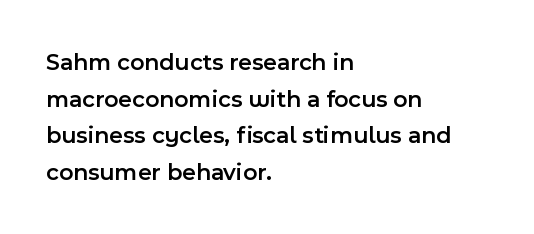
The image shows 24 px text type, upright; set left-aligned, normal line spacing (1.53x), normal letter spacing, not underlined.
